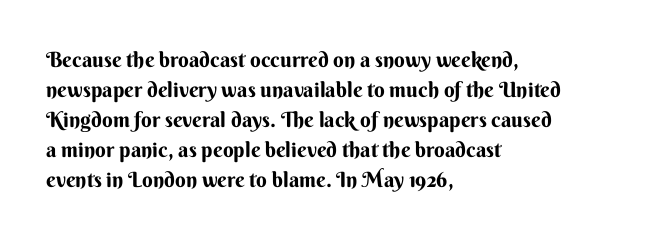
The gaps between neighbouring characters are ordinary and unremarkable. This rendering uses left alignment, leaving the right contour irregular. Horizontal bands of white between lines are of average thickness. The strip under each line holds only bare page. It's the straight-up-and-down kind of type.
